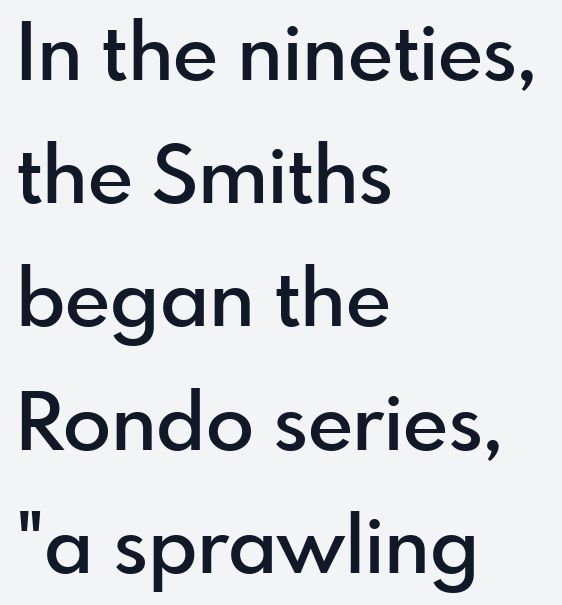
Q: Is the text bold? A: Semi-bold.
Q: Is the text italic (slanted)? A: No, it is upright.
Q: Is the typeface a serif or a sans-serif typeface? A: Sans-serif.
Q: Is the text underlined? A: No.
Q: How is the paragraph aligned? A: Left-aligned.
Q: Is the spacing between letters normal or unusually wide? A: Normal.
Q: Is the spacing between lines tight, normal or loose? A: Normal.
Q: Width (condensed, normal, or wide)? A: Normal.
Q: x-height? A: Small.
Q: Monospaced? A: No.
